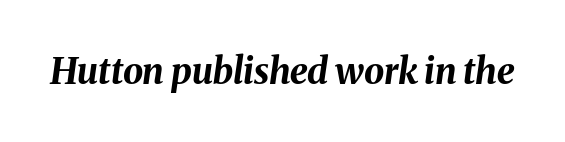
{"italic": "yes", "lean": "right", "slant_degrees": 8, "bold": "yes", "weight": "bold", "width": "normal", "stroke_contrast": "medium", "x_height": "medium", "monospaced": "no", "underline": "no", "letter_spacing": "normal", "letter_spacing_em": 0.0, "glyph_px": 36}
